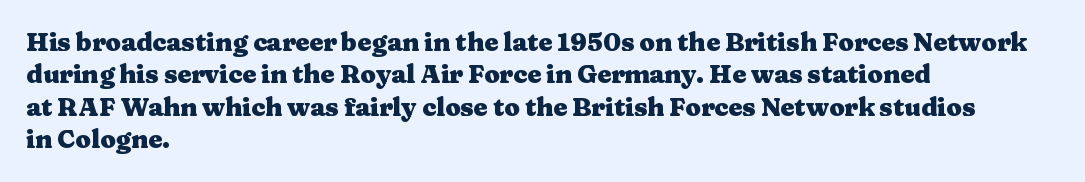
{"italic": "no", "bold": "yes", "underline": "no", "align": "left", "line_spacing": "normal", "line_spacing_ratio": 1.3, "letter_spacing": "normal", "letter_spacing_em": 0.0, "glyph_px": 25}
